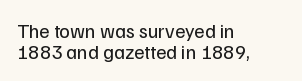
Q: Is the text bold? A: No.
Q: Is the text italic (slanted)? A: No, it is upright.
Q: Is the text underlined? A: No.
Q: How is the paragraph aligned? A: Left-aligned.
Q: Is the spacing between letters normal or unusually wide? A: Normal.
Q: Is the spacing between lines tight, normal or loose? A: Tight.
